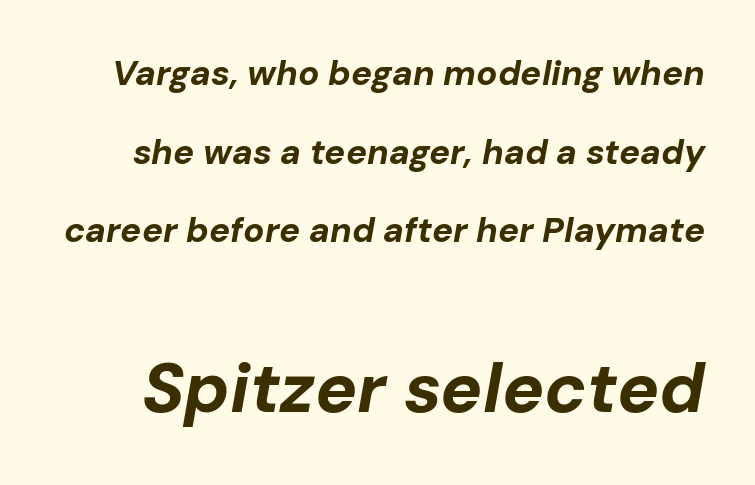
Q: Is the text bold? A: Yes.
Q: Is the text italic (slanted)? A: Yes, it leans right by about 10 degrees.
Q: Is the text underlined? A: No.
Q: Is the spacing between letters normal or unusually wide? A: Normal.
Q: Is the spacing between lines tight, normal or loose? A: Loose.
Q: Which block of text is set in a larger size, the first (top) or the second (bottom)? A: The second (bottom) one.
Q: Width (condensed, normal, or wide)? A: Normal.
Q: Stroke contrast? A: Low.
Q: x-height? A: Medium.
Q: Monospaced? A: No.
